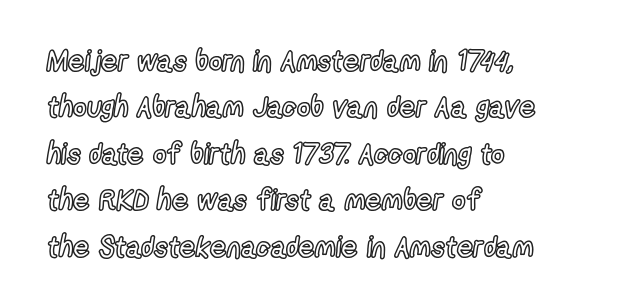
Q: Is the text italic (slanted)? A: Yes.
Q: Is the text underlined? A: No.
Q: How is the paragraph aligned? A: Left-aligned.
Q: Is the spacing between letters normal or unusually wide? A: Normal.
Q: Is the spacing between lines tight, normal or loose? A: Normal.
Q: Width (condensed, normal, or wide)? A: Condensed.
Q: x-height? A: Medium.
Q: Monospaced? A: No.
